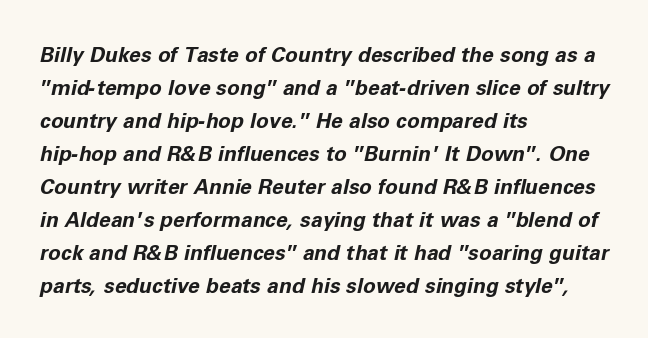
If you drew a line through each stem, it would be angled. Honestly, the letter spacing is just normal — you wouldn't notice it. Chunky letters — that's bold for sure. Bare-footed words on every line.
